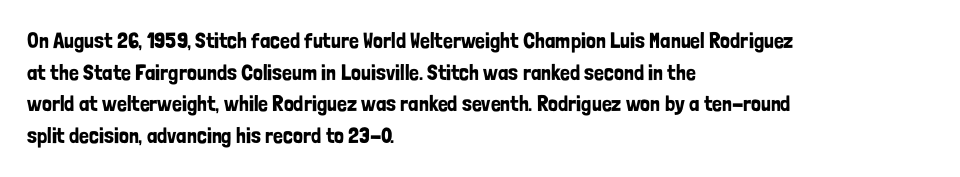
Ordinary non-slanted type is in use. Letter spacing: default. This sample is left-justified, so line endings fall wherever the words run out. Underline: absent. Successive baselines arrive at the customary interval.
